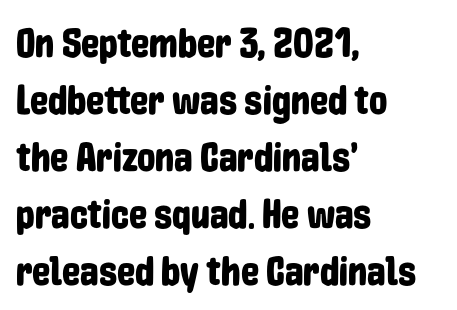
{"serif": "no", "italic": "no", "width": "condensed", "stroke_contrast": "low", "x_height": "medium", "monospaced": "no", "underline": "no", "align": "left", "line_spacing": "normal", "line_spacing_ratio": 1.39, "letter_spacing": "normal", "letter_spacing_em": 0.0, "glyph_px": 41}
